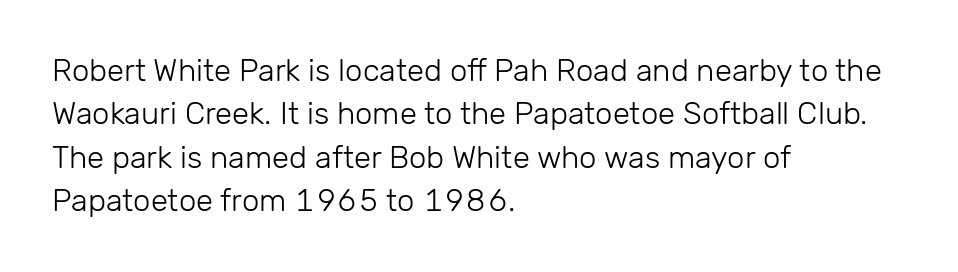
The image shows 31 px light sans-serif type, upright; set left-aligned, normal line spacing (1.4x), normal letter spacing, not underlined; low stroke contrast and a medium x-height.
